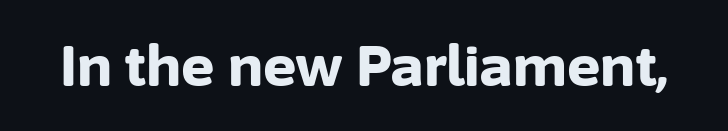
Q: Is the text bold? A: Yes.
Q: Is the text italic (slanted)? A: No, it is upright.
Q: Is the typeface a serif or a sans-serif typeface? A: Sans-serif.
Q: Is the text underlined? A: No.
Q: Is the spacing between letters normal or unusually wide? A: Normal.
Q: Width (condensed, normal, or wide)? A: Normal.
Q: Stroke contrast? A: Low.
Q: x-height? A: Medium.
Q: Monospaced? A: No.
